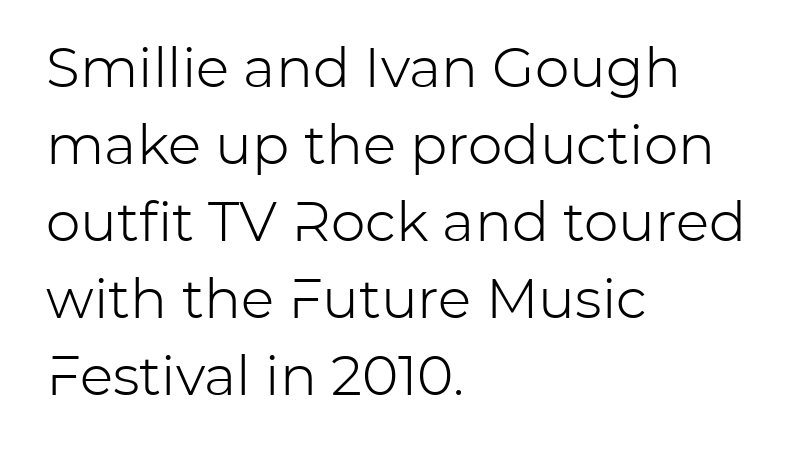
{"serif": "no", "italic": "no", "bold": "no", "weight": "light", "width": "normal", "stroke_contrast": "low", "x_height": "medium", "monospaced": "no", "underline": "no", "align": "left", "line_spacing": "normal", "line_spacing_ratio": 1.4, "letter_spacing": "normal", "letter_spacing_em": 0.0, "glyph_px": 55}
